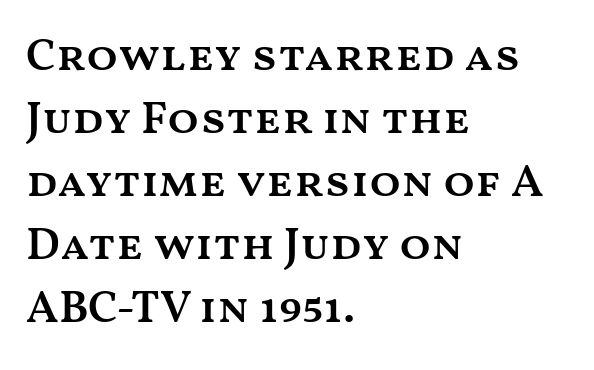
One glance says typical: line gaps are just what's usual. Layout note: lines flush left. The face used here is proportionally spaced, like ordinary book or web type. Slightly chunky letters — semibold, I'd say, not full bold. Descenders hang freely into open space.
